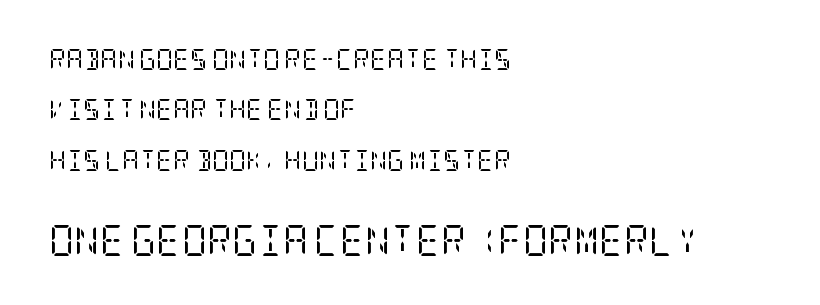
Q: Is the text bold? A: No.
Q: Is the text italic (slanted)? A: No, it is upright.
Q: Is the typeface a serif or a sans-serif typeface? A: Serif.
Q: Is the text underlined? A: No.
Q: How is the paragraph aligned? A: Left-aligned.
Q: Is the spacing between letters normal or unusually wide? A: Normal.
Q: Is the spacing between lines tight, normal or loose? A: Loose.
Q: Which block of text is set in a larger size, the first (top) or the second (bottom)? A: The second (bottom) one.
Q: Width (condensed, normal, or wide)? A: Condensed.
Q: Stroke contrast? A: Low.
Q: x-height? A: Large.
